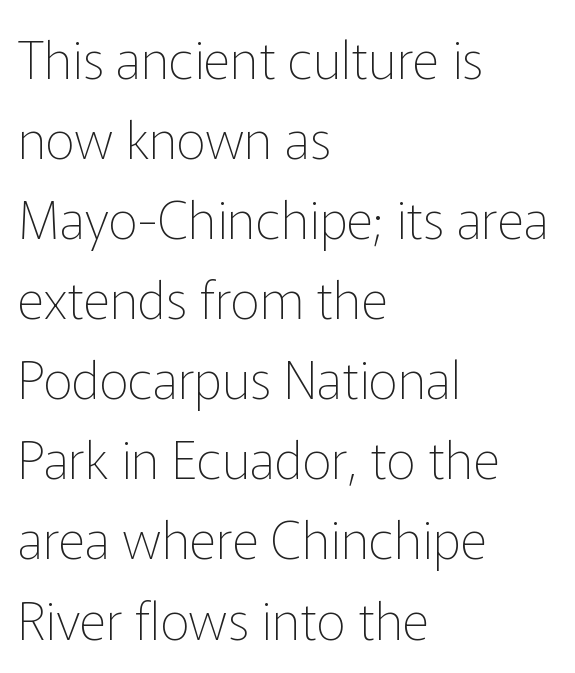
{"serif": "no", "italic": "no", "bold": "no", "weight": "thin", "width": "normal", "stroke_contrast": "low", "x_height": "medium", "monospaced": "no", "underline": "no", "align": "left", "line_spacing": "normal", "line_spacing_ratio": 1.54, "letter_spacing": "normal", "letter_spacing_em": 0.0, "glyph_px": 52}
